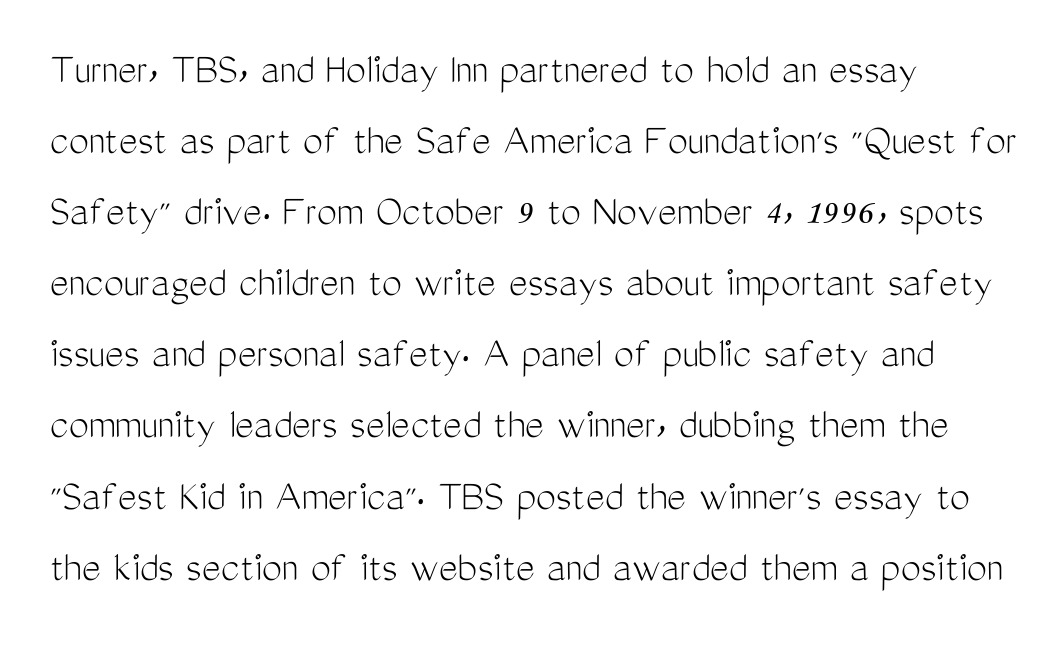
Q: Is the text bold? A: No.
Q: Is the text italic (slanted)? A: No, it is upright.
Q: Is the typeface a serif or a sans-serif typeface? A: Sans-serif.
Q: Is the text underlined? A: No.
Q: How is the paragraph aligned? A: Left-aligned.
Q: Is the spacing between letters normal or unusually wide? A: Normal.
Q: Is the spacing between lines tight, normal or loose? A: Normal.
Q: Width (condensed, normal, or wide)? A: Condensed.
Q: Stroke contrast? A: Medium.
Q: x-height? A: Medium.
Q: Monospaced? A: No.
